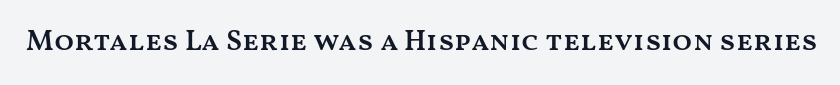
Q: Is the text bold? A: Semi-bold.
Q: Is the text italic (slanted)? A: No, it is upright.
Q: Is the text underlined? A: No.
Q: Is the spacing between letters normal or unusually wide? A: Normal.
Q: Width (condensed, normal, or wide)? A: Wide.
Q: Stroke contrast? A: Medium.
Q: x-height? A: Medium.
Q: Monospaced? A: No.
